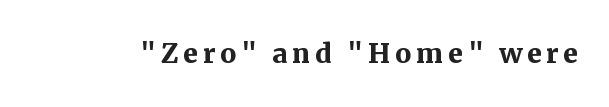
Q: Is the text bold? A: Yes.
Q: Is the text italic (slanted)? A: No, it is upright.
Q: Is the typeface a serif or a sans-serif typeface? A: Serif.
Q: Is the text underlined? A: No.
Q: Width (condensed, normal, or wide)? A: Normal.
Q: Stroke contrast? A: Medium.
Q: x-height? A: Medium.
Q: Monospaced? A: No.
